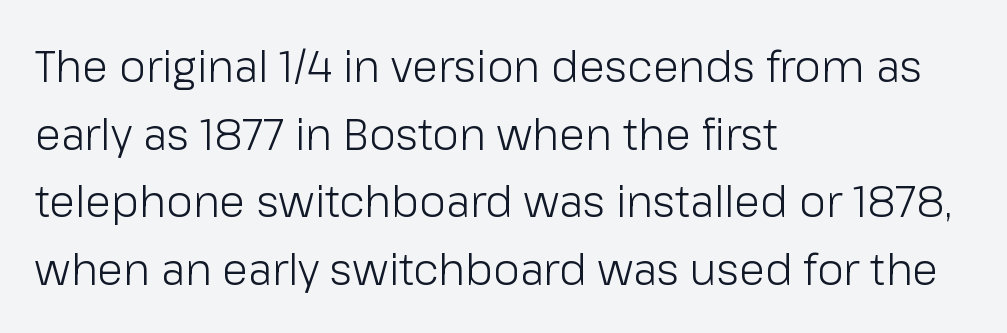
A light-to-regular cut is what we see here. Each new line begins a customary step beneath the previous one. No italicization has been applied; the sample stays upright. Leftover space on each line is placed entirely after the last word. The font family rendered here belongs to the sans-serif group.
